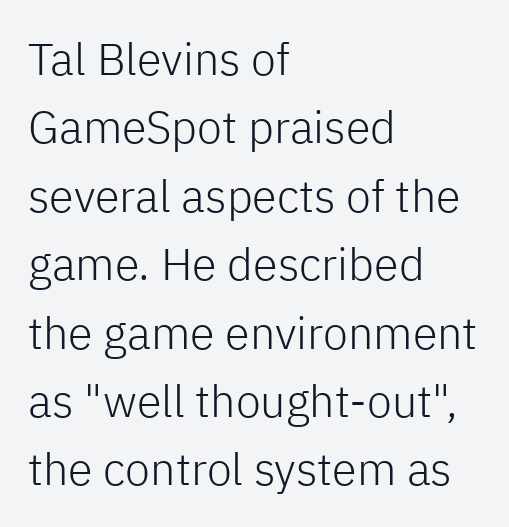
Q: Is the text bold? A: No.
Q: Is the text italic (slanted)? A: No, it is upright.
Q: Is the typeface a serif or a sans-serif typeface? A: Sans-serif.
Q: Is the text underlined? A: No.
Q: How is the paragraph aligned? A: Left-aligned.
Q: Is the spacing between letters normal or unusually wide? A: Normal.
Q: Is the spacing between lines tight, normal or loose? A: Normal.
Q: Width (condensed, normal, or wide)? A: Normal.
Q: Stroke contrast? A: Low.
Q: x-height? A: Medium.
Q: Monospaced? A: No.
